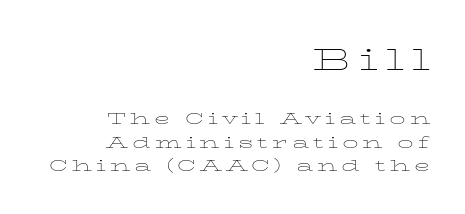
The image shows 31 px thin, wide serif type, upright; set right-aligned, normal line spacing (1.47x), unusually wide letter spacing (+0.25 em), not underlined; the first (top) block is 1.94x larger; low stroke contrast and a medium x-height.
